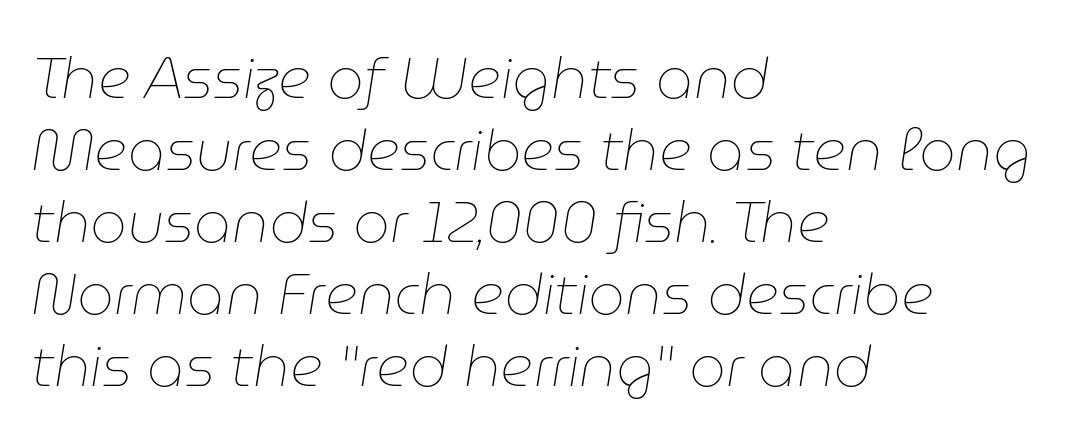
Q: Is the text bold? A: No.
Q: Is the text italic (slanted)? A: Yes, it leans right by about 9 degrees.
Q: Is the text underlined? A: No.
Q: How is the paragraph aligned? A: Left-aligned.
Q: Is the spacing between letters normal or unusually wide? A: Normal.
Q: Width (condensed, normal, or wide)? A: Normal.
Q: Stroke contrast? A: Low.
Q: x-height? A: Medium.
Q: Monospaced? A: No.
